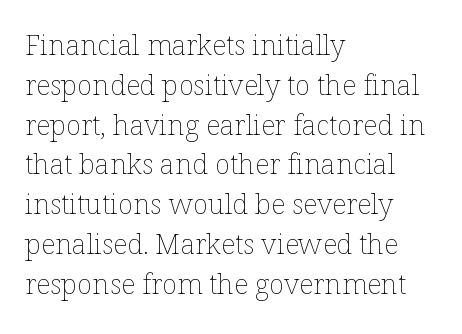
Nope, not italic — everything's standing straight. Plain, unruled lines of type. Stems here are at most as thick as an everyday book face. The tracking reads as untouched default to a designer's eye. Here the designer chose a conventional face with non-uniform glyph widths. Short and long lines alike share a common starting point at left.
